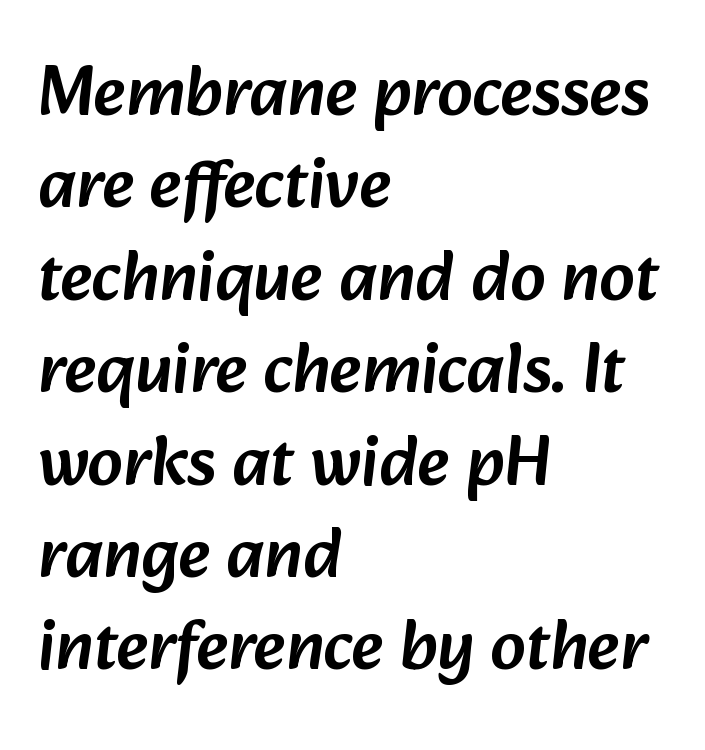
Varying glyph widths throughout — classic text-font behaviour. Nobody touched the tracking dial on this one. In terms of letterform style, serifs are entirely absent. The lines are quadded left.
